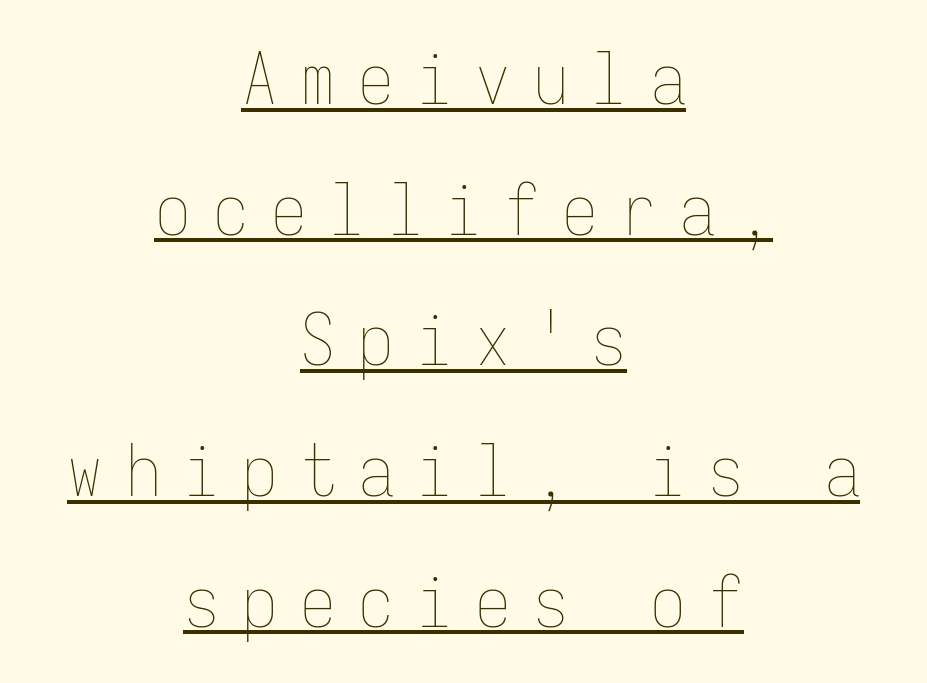
The specimen includes a rule beneath the text block's lines. The type sits square on the baseline with zero lean. Observe the wide spacing: letters keep a clear distance from each other. This sample has the even, mechanical cadence of fixed-width lettering. Leftover space on each line is divided equally before and after the words.
